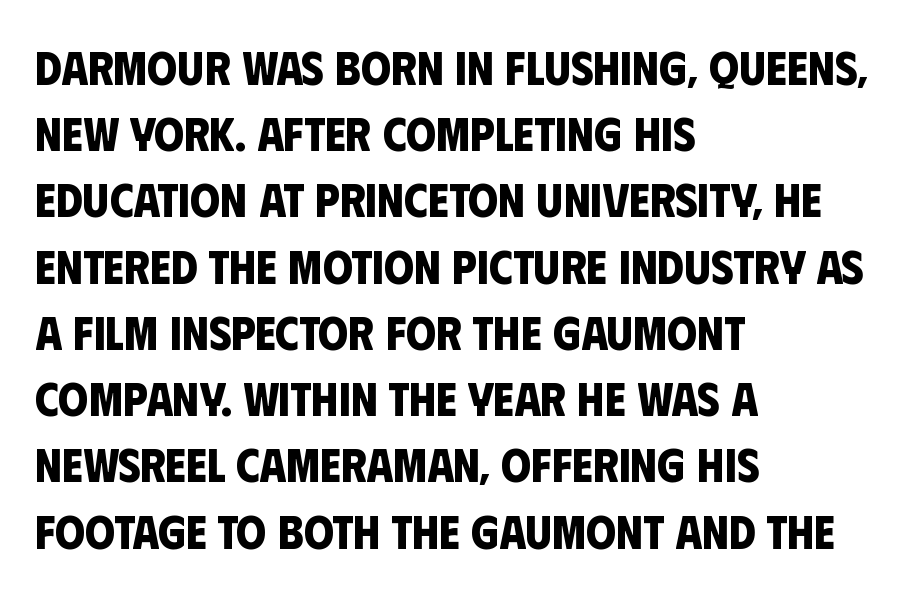
Interline gaps are of average width in this sample. Letters rest on an invisible, unmarked baseline. Inter-character spacing is left at the font's built-in metrics. Teacher's note: observe the even left margin — that is flush-left alignment.
